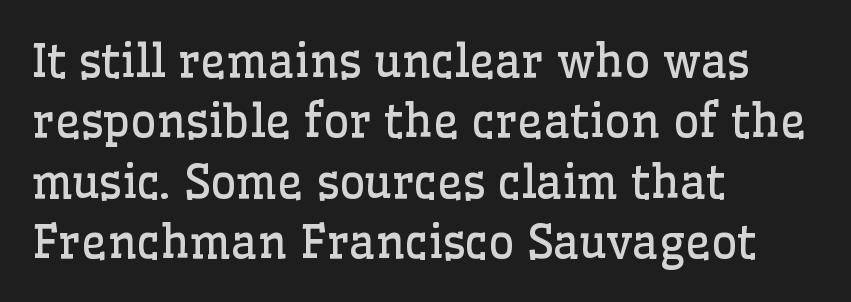
The image shows 45 px regular-weight serif type, upright; set left-aligned, normal line spacing (1.34x), normal letter spacing, not underlined; low stroke contrast and a medium x-height.
